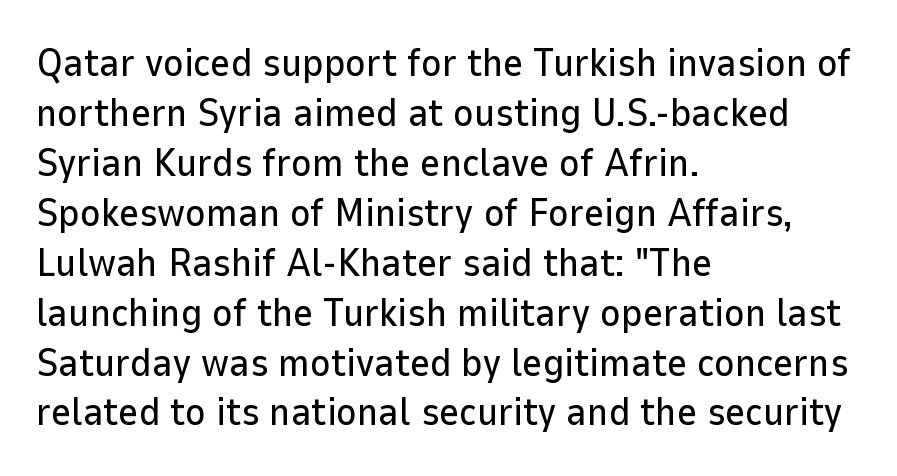
I'd call this a sans setting — the letters go barefoot. Students, note that the glyphs here touch the page at normal intervals. The block of text has a typical density, with ordinary space between rows. Do the letters lean? They stand straight. A student would call this left alignment; a typographer would say flush left, rag right.
